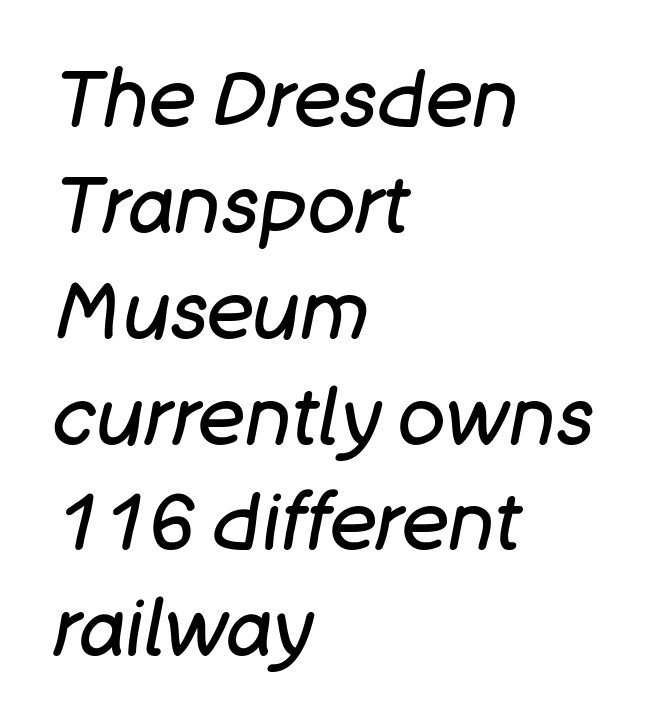
Q: Is the text bold? A: No.
Q: Is the text italic (slanted)? A: Yes, it leans right by about 11 degrees.
Q: Is the text underlined? A: No.
Q: How is the paragraph aligned? A: Left-aligned.
Q: Is the spacing between letters normal or unusually wide? A: Normal.
Q: Is the spacing between lines tight, normal or loose? A: Normal.
Q: Width (condensed, normal, or wide)? A: Normal.
Q: Stroke contrast? A: Low.
Q: x-height? A: Large.
Q: Monospaced? A: No.
